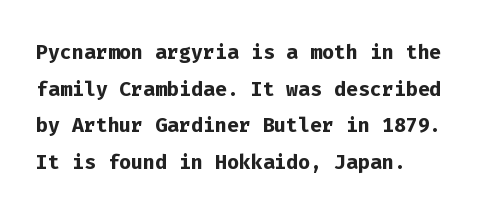
The letters stand upright; this is a roman face. Line beginnings align vertically; line endings do not. These lines are rendered in a fixed-pitch font. The letterforms sit shoulder to shoulder at normal distance. Check the space under the baseline: it is left empty. Note: no serifs on the glyphs.
